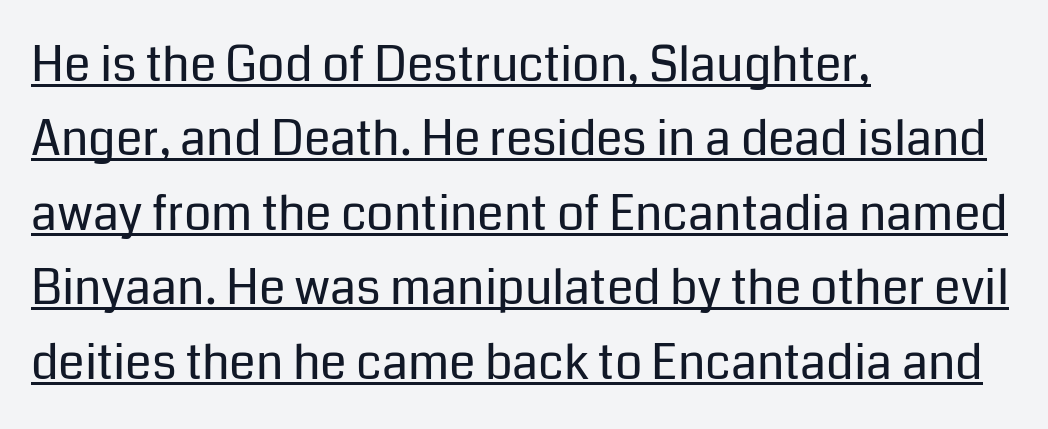
{"serif": "no", "italic": "no", "bold": "no", "weight": "regular", "width": "normal", "stroke_contrast": "low", "x_height": "medium", "monospaced": "no", "underline": "yes", "align": "left", "line_spacing": "normal", "line_spacing_ratio": 1.55, "letter_spacing": "normal", "letter_spacing_em": 0.0, "glyph_px": 48}
